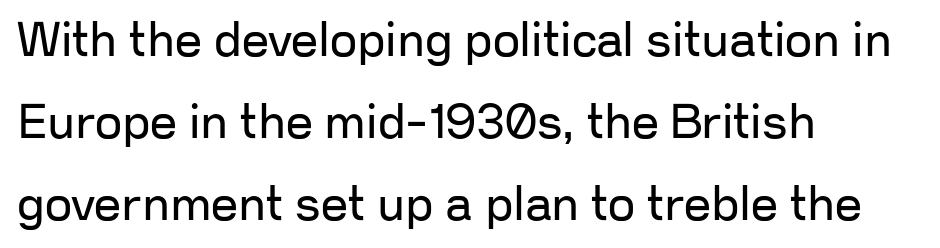
The image shows 48 px regular-weight sans-serif type, upright; set left-aligned, line spacing 1.71x, normal letter spacing, not underlined; low stroke contrast and a medium x-height.
